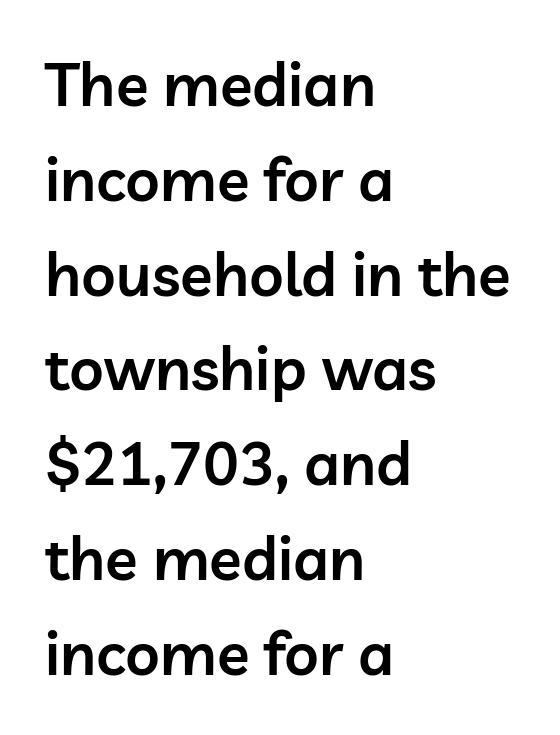
The image shows 60 px semibold sans-serif type, upright; set left-aligned, normal line spacing (1.58x), normal letter spacing, not underlined; low stroke contrast and a medium x-height.
